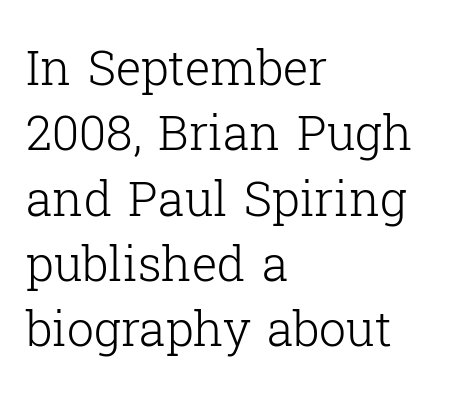
The image shows 48 px light serif type, upright; set left-aligned, normal line spacing (1.36x), normal letter spacing, not underlined; low stroke contrast and a medium x-height.
